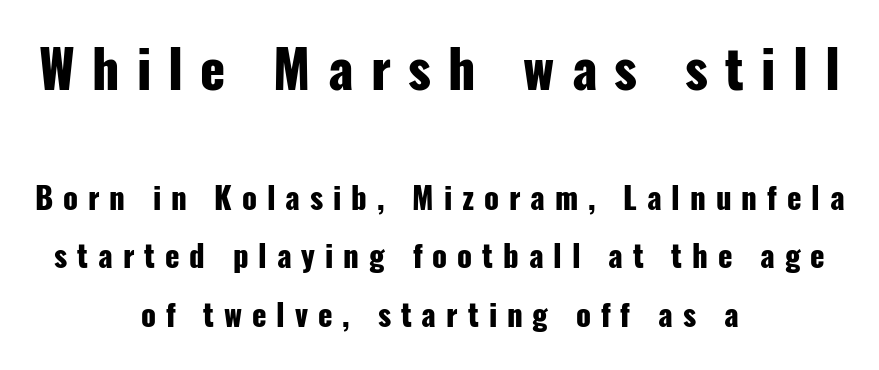
Q: Is the text bold? A: Yes.
Q: Is the text italic (slanted)? A: No, it is upright.
Q: Is the typeface a serif or a sans-serif typeface? A: Sans-serif.
Q: Is the text underlined? A: No.
Q: How is the paragraph aligned? A: Centered.
Q: Is the spacing between letters normal or unusually wide? A: Unusually wide.
Q: Is the spacing between lines tight, normal or loose? A: Loose.
Q: Which block of text is set in a larger size, the first (top) or the second (bottom)? A: The first (top) one.
Q: Width (condensed, normal, or wide)? A: Condensed.
Q: Stroke contrast? A: Low.
Q: x-height? A: Medium.
Q: Monospaced? A: No.
